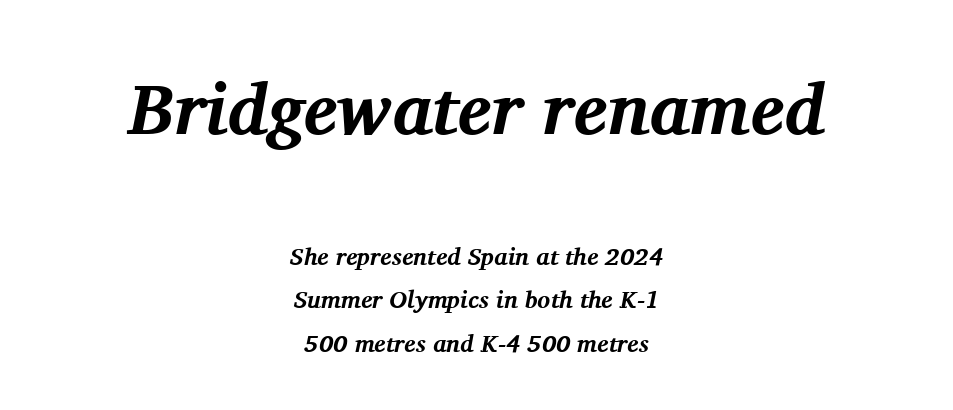
Q: Is the text bold? A: Yes.
Q: Is the text italic (slanted)? A: Yes, it leans right by about 11 degrees.
Q: Is the typeface a serif or a sans-serif typeface? A: Serif.
Q: Is the text underlined? A: No.
Q: How is the paragraph aligned? A: Centered.
Q: Is the spacing between letters normal or unusually wide? A: Normal.
Q: Which block of text is set in a larger size, the first (top) or the second (bottom)? A: The first (top) one.
Q: Width (condensed, normal, or wide)? A: Normal.
Q: Stroke contrast? A: Medium.
Q: x-height? A: Medium.
Q: Monospaced? A: No.
